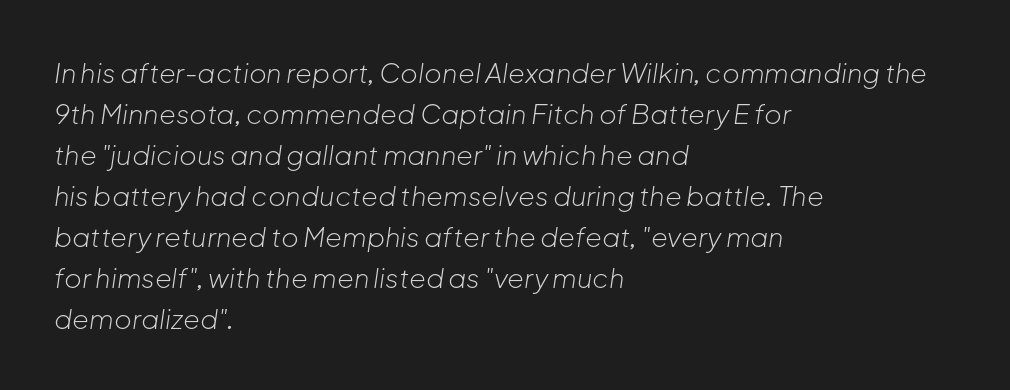
Q: Is the text bold? A: No.
Q: Is the text italic (slanted)? A: Yes, it leans right by about 8 degrees.
Q: Is the text underlined? A: No.
Q: How is the paragraph aligned? A: Left-aligned.
Q: Is the spacing between letters normal or unusually wide? A: Normal.
Q: Is the spacing between lines tight, normal or loose? A: Normal.
